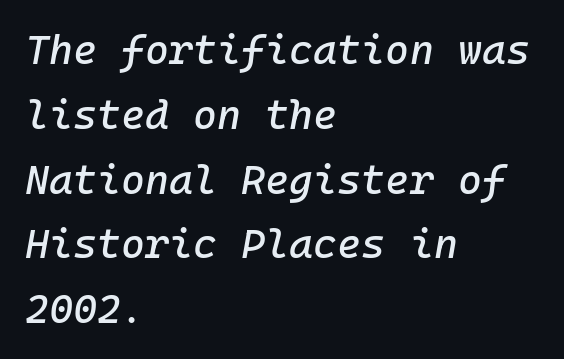
Q: Is the text italic (slanted)? A: Yes, it leans right by about 10 degrees.
Q: Is the text underlined? A: No.
Q: How is the paragraph aligned? A: Left-aligned.
Q: Is the spacing between letters normal or unusually wide? A: Normal.
Q: Is the spacing between lines tight, normal or loose? A: Normal.
Q: Width (condensed, normal, or wide)? A: Normal.
Q: Stroke contrast? A: Low.
Q: x-height? A: Medium.
